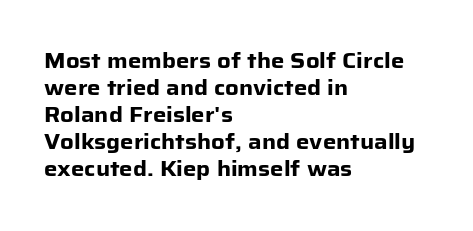
The image shows 21 px bold type, upright; set left-aligned, normal line spacing (1.29x), normal letter spacing, not underlined.
